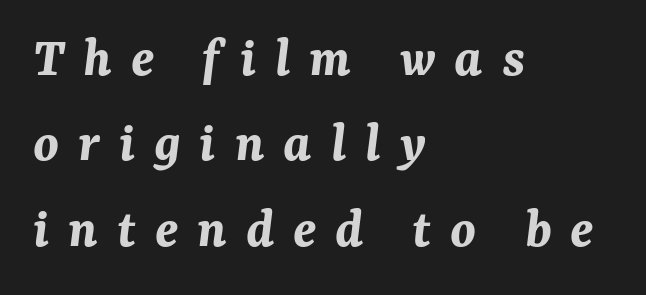
{"italic": "yes", "lean": "right", "slant_degrees": 7, "bold": "yes", "weight": "bold", "width": "normal", "stroke_contrast": "medium", "x_height": "medium", "monospaced": "no", "underline": "no", "align": "left", "line_spacing": "normal", "line_spacing_ratio": 1.5, "letter_spacing": "wide", "letter_spacing_em": 0.33, "glyph_px": 57}
